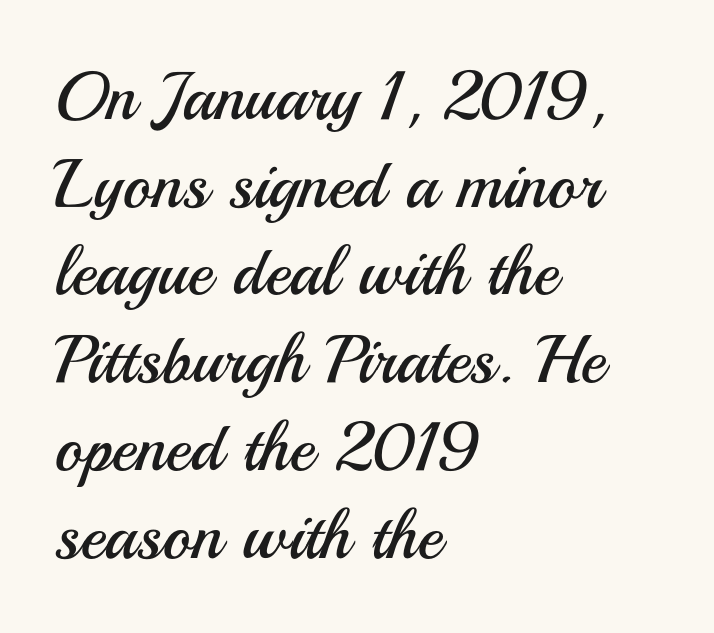
Q: Is the text bold? A: No.
Q: Is the text italic (slanted)? A: Yes.
Q: Is the typeface a serif or a sans-serif typeface? A: Sans-serif.
Q: Is the text underlined? A: No.
Q: How is the paragraph aligned? A: Left-aligned.
Q: Is the spacing between letters normal or unusually wide? A: Normal.
Q: Is the spacing between lines tight, normal or loose? A: Normal.
Q: Width (condensed, normal, or wide)? A: Normal.
Q: Stroke contrast? A: Medium.
Q: x-height? A: Small.
Q: Monospaced? A: No.
